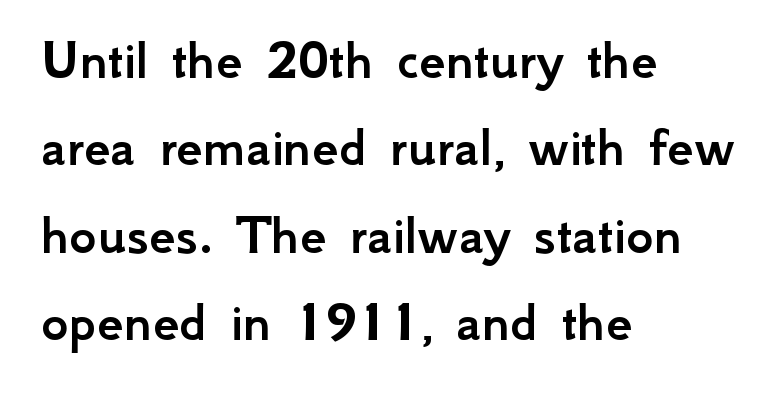
The image shows 59 px sans-serif type, upright; set left-aligned, normal line spacing (1.48x), normal letter spacing, not underlined; low stroke contrast and a small x-height.
